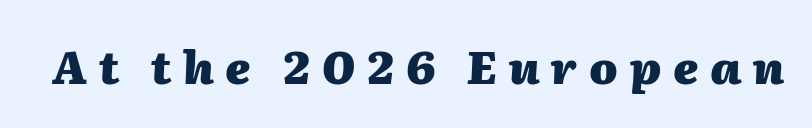
The image shows 45 px heavy type, italic (leaning right); set unusually wide letter spacing (+0.26 em), not underlined; medium stroke contrast and a medium x-height.
